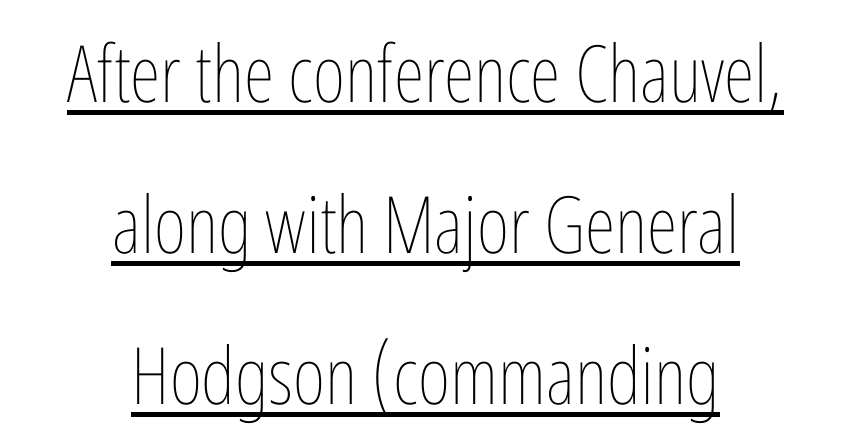
Q: Is the text bold? A: No.
Q: Is the text italic (slanted)? A: No, it is upright.
Q: Is the text underlined? A: Yes.
Q: How is the paragraph aligned? A: Centered.
Q: Is the spacing between letters normal or unusually wide? A: Normal.
Q: Is the spacing between lines tight, normal or loose? A: Loose.
Q: Width (condensed, normal, or wide)? A: Condensed.
Q: Stroke contrast? A: Low.
Q: x-height? A: Medium.
Q: Monospaced? A: No.
